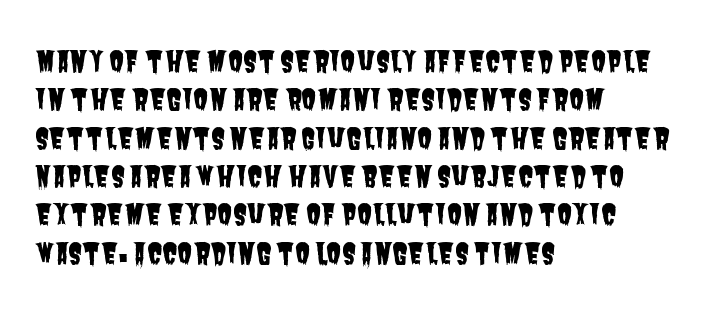
Q: Is the typeface a serif or a sans-serif typeface? A: Sans-serif.
Q: Is the text underlined? A: No.
Q: How is the paragraph aligned? A: Left-aligned.
Q: Is the spacing between letters normal or unusually wide? A: Normal.
Q: Is the spacing between lines tight, normal or loose? A: Normal.
Q: Width (condensed, normal, or wide)? A: Condensed.
Q: Stroke contrast? A: Low.
Q: x-height? A: Large.
Q: Monospaced? A: No.
